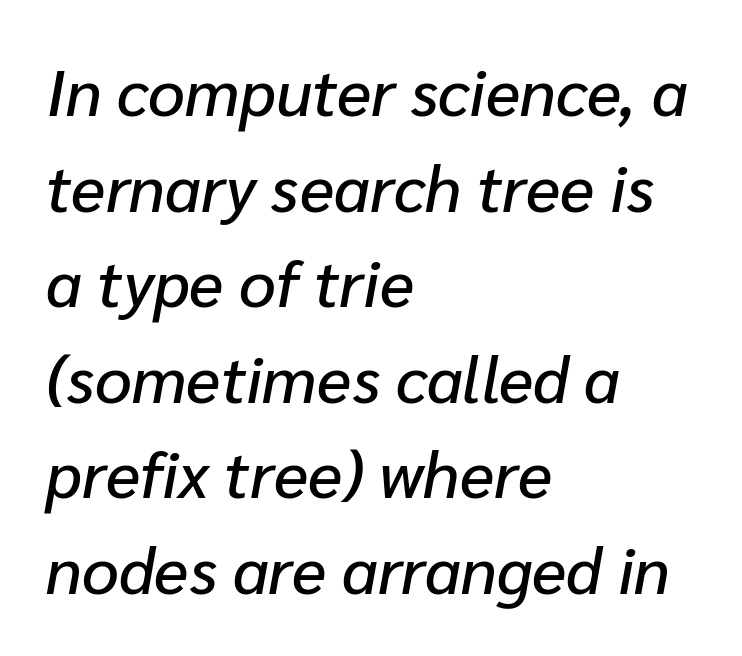
The image shows 65 px text type, italic (leaning right); set left-aligned, normal line spacing (1.47x), normal letter spacing, not underlined; low stroke contrast and a medium x-height.
